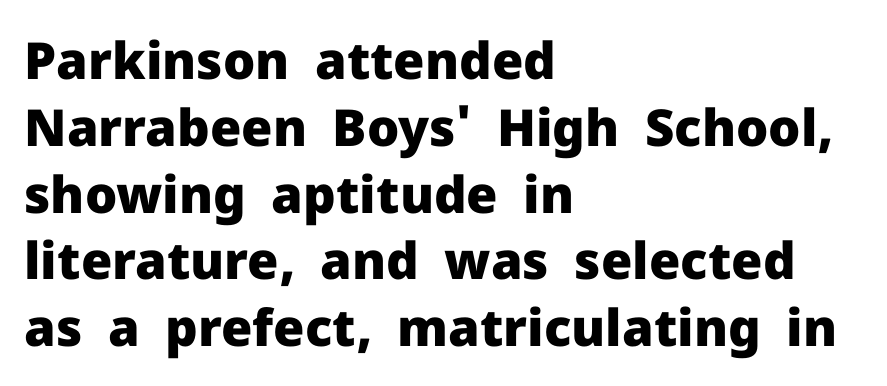
The image shows 51 px heavy sans-serif type, upright; set left-aligned, normal line spacing (1.31x), normal letter spacing, not underlined; low stroke contrast and a medium x-height.
